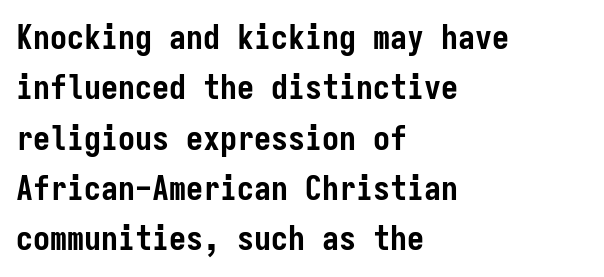
{"serif": "no", "italic": "no", "bold": "yes", "weight": "semibold", "width": "condensed", "stroke_contrast": "low", "x_height": "medium", "monospaced": "yes", "underline": "no", "align": "left", "line_spacing": "normal", "line_spacing_ratio": 1.48, "letter_spacing": "normal", "letter_spacing_em": 0.0, "glyph_px": 34}
